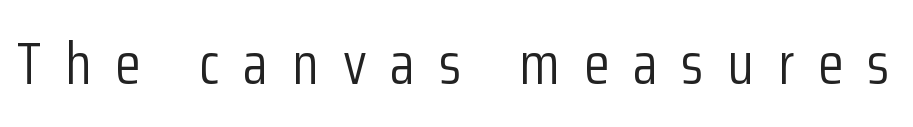
The image shows 59 px light, condensed sans-serif type, upright; set unusually wide letter spacing (+0.4 em), not underlined; low stroke contrast and a medium x-height.
